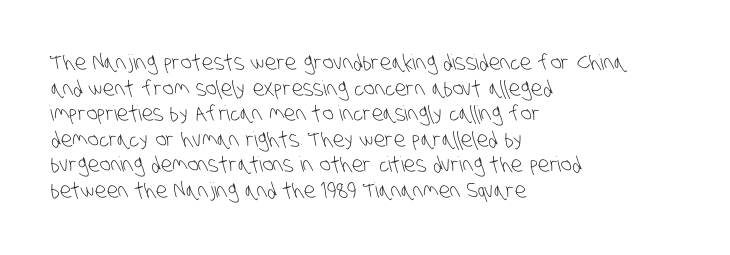
The image shows 21 px text type; set left-aligned, line spacing 1.22x, normal letter spacing, not underlined.
